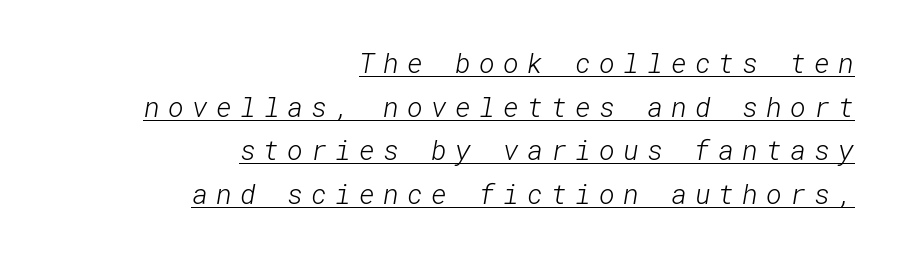
Q: Is the text bold? A: No.
Q: Is the text underlined? A: Yes.
Q: How is the paragraph aligned? A: Right-aligned.
Q: Is the spacing between letters normal or unusually wide? A: Unusually wide.
Q: Is the spacing between lines tight, normal or loose? A: Normal.
